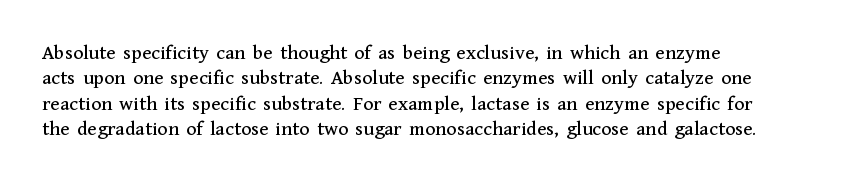
Short and long lines alike share a common starting point at left. Letters rest on an invisible, unmarked baseline. No extra tracking has been applied to these lines. Is there any slant? The stems are plumb.
